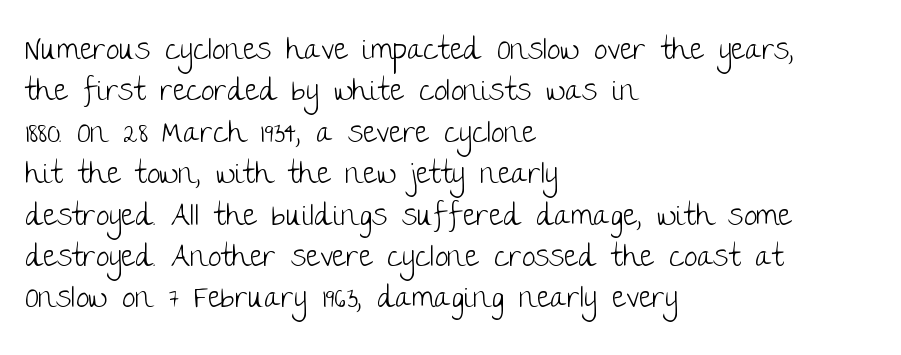
Q: Is the text bold? A: No.
Q: Is the text italic (slanted)? A: No, it is upright.
Q: Is the typeface a serif or a sans-serif typeface? A: Sans-serif.
Q: Is the text underlined? A: No.
Q: How is the paragraph aligned? A: Left-aligned.
Q: Is the spacing between letters normal or unusually wide? A: Normal.
Q: Is the spacing between lines tight, normal or loose? A: Normal.
Q: Width (condensed, normal, or wide)? A: Normal.
Q: Stroke contrast? A: Low.
Q: x-height? A: Large.
Q: Monospaced? A: No.
